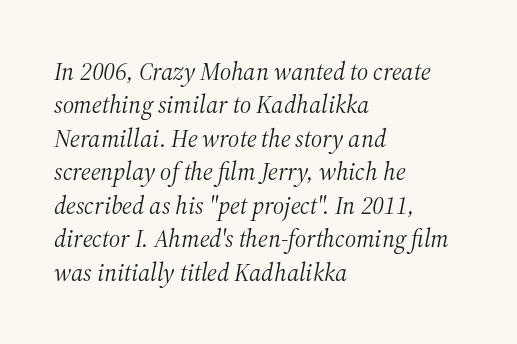
{"italic": "yes", "lean": "right", "slant_degrees": 12, "bold": "no", "underline": "no", "align": "left", "line_spacing": "normal", "line_spacing_ratio": 1.34, "letter_spacing": "normal", "letter_spacing_em": 0.0, "glyph_px": 25}
